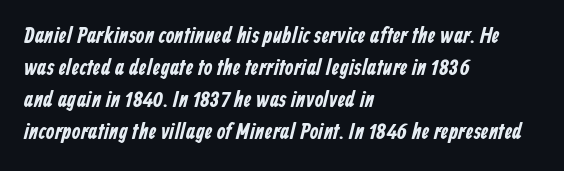
The image shows 22 px text type; set left-aligned, normal line spacing (1.46x), normal letter spacing, not underlined.
